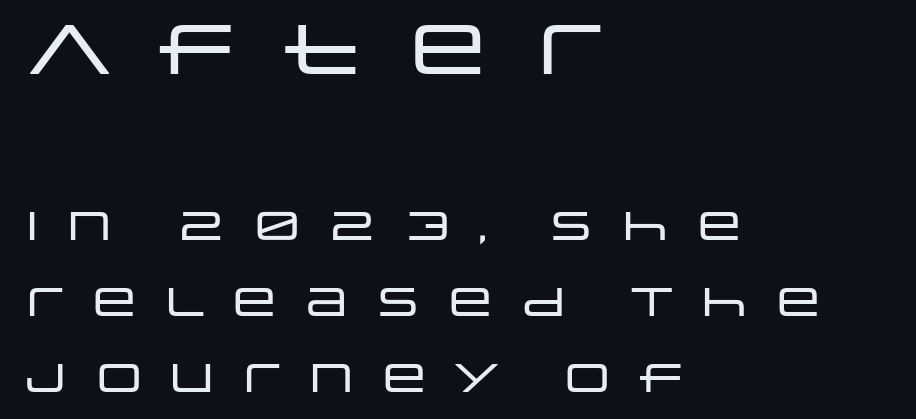
Q: Is the text italic (slanted)? A: No, it is upright.
Q: Is the typeface a serif or a sans-serif typeface? A: Sans-serif.
Q: Is the text underlined? A: No.
Q: How is the paragraph aligned? A: Left-aligned.
Q: Is the spacing between letters normal or unusually wide? A: Unusually wide.
Q: Is the spacing between lines tight, normal or loose? A: Loose.
Q: Which block of text is set in a larger size, the first (top) or the second (bottom)? A: The first (top) one.
Q: Width (condensed, normal, or wide)? A: Wide.
Q: Stroke contrast? A: Low.
Q: x-height? A: Large.
Q: Monospaced? A: No.
